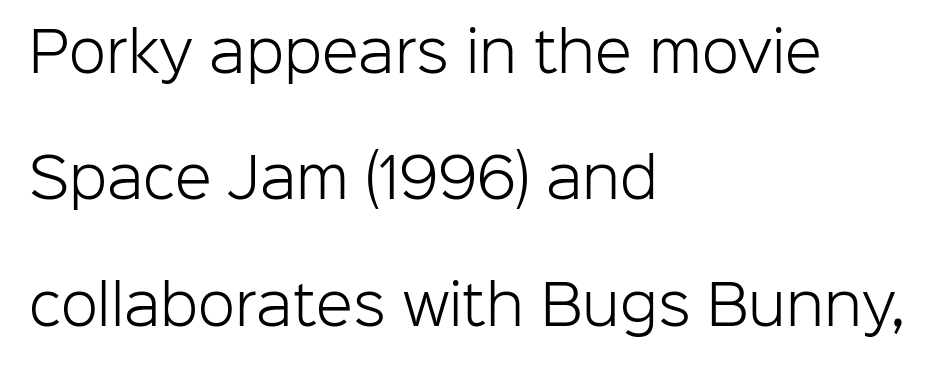
The image shows 54 px light sans-serif type, upright; set left-aligned, loose line spacing (2.34x), normal letter spacing, not underlined; low stroke contrast and a medium x-height.
